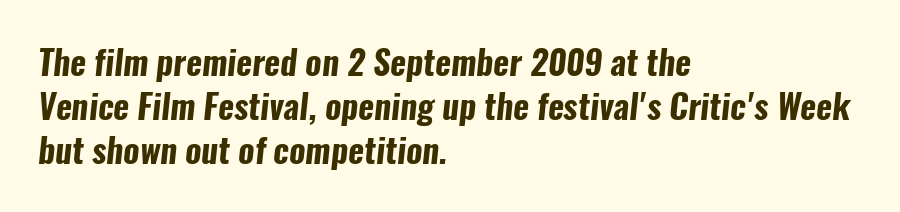
Q: Is the text bold? A: Yes.
Q: Is the typeface a serif or a sans-serif typeface? A: Sans-serif.
Q: Is the text underlined? A: No.
Q: How is the paragraph aligned? A: Left-aligned.
Q: Is the spacing between letters normal or unusually wide? A: Normal.
Q: Is the spacing between lines tight, normal or loose? A: Normal.
Q: Width (condensed, normal, or wide)? A: Condensed.
Q: Stroke contrast? A: Low.
Q: x-height? A: Medium.
Q: Monospaced? A: No.
